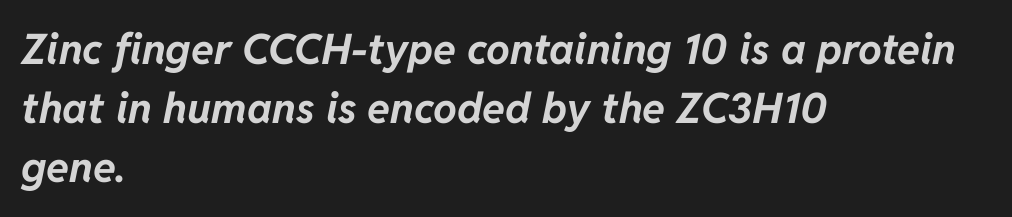
Tracking here is standard; glyphs follow each other at the usual distance. The letters advance in unequal steps, a hallmark of proportional type. The block of text has a typical density, with ordinary space between rows. Compared with a centered layout, this one pins lines to the left instead.
